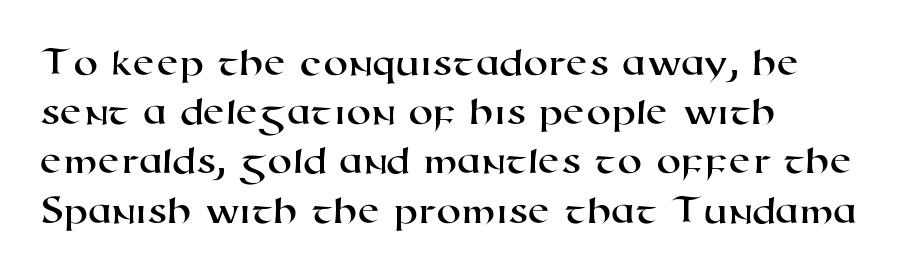
These lines stack with their left ends in a neat column. The rendering uses natural spacing where letterforms have individual widths. Is the letter spacing exaggerated? No — it looks like the ordinary default. A sans-serif font was chosen for this passage. The area under the type is left untouched.
